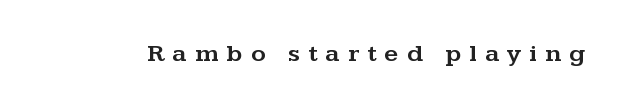
The image shows 25 px text type, upright; set unusually wide letter spacing (+0.33 em), not underlined.
